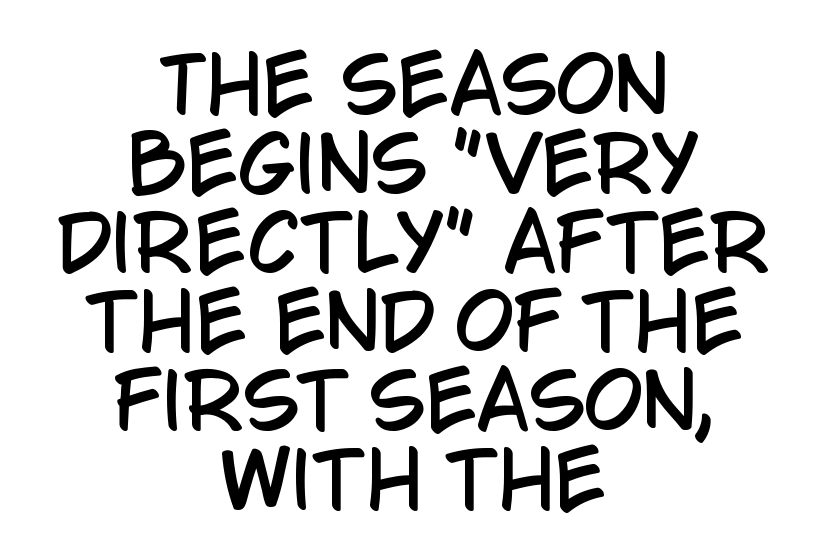
The image shows 76 px condensed sans-serif type, upright; set centered, tight line spacing (1.04x), normal letter spacing, not underlined; low stroke contrast and a large x-height.
